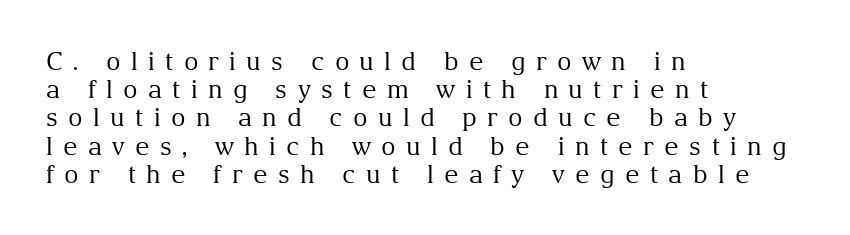
The image shows 25 px text type, upright; set left-aligned, tight line spacing (1.13x), unusually wide letter spacing (+0.41 em), not underlined.
